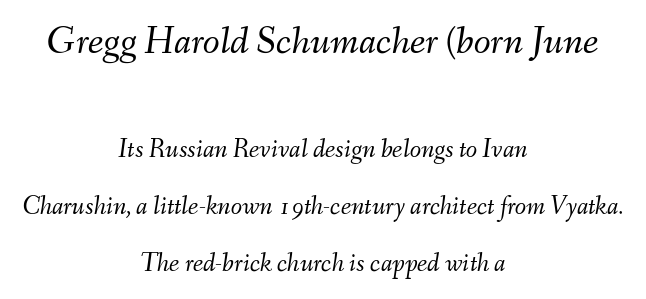
An italicized treatment has been applied to the whole sample. The rendering uses natural spacing where letterforms have individual widths. Just letters on the line, the space beneath them empty. The letterforms sit shoulder to shoulder at normal distance.
